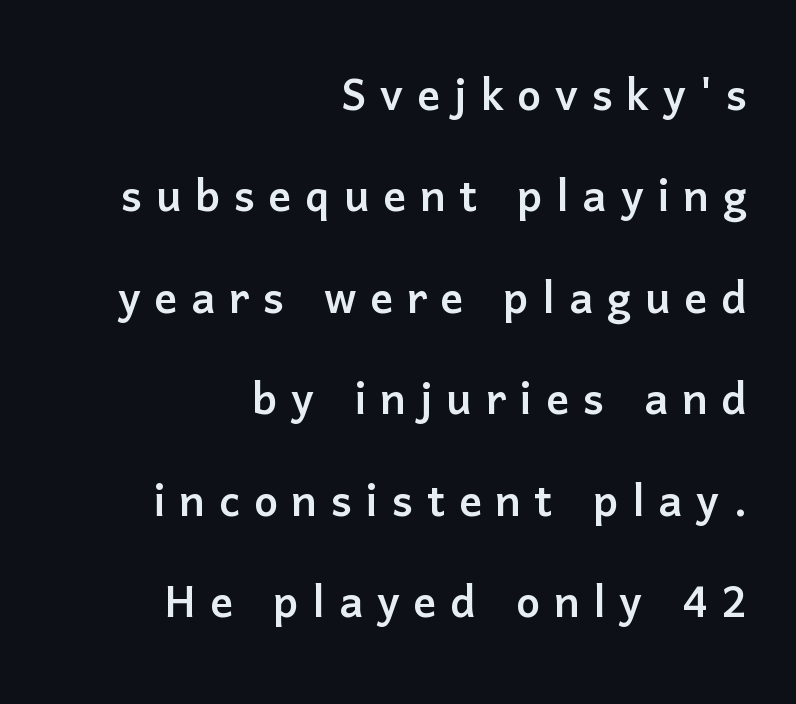
The image shows 57 px sans-serif type, upright; set right-aligned, line spacing 1.78x, unusually wide letter spacing (+0.24 em), not underlined; low stroke contrast and a medium x-height.
